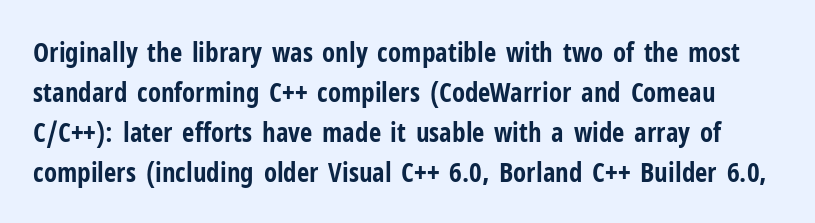
The image shows 27 px bold type, upright; set normal line spacing (1.48x), normal letter spacing, not underlined.
